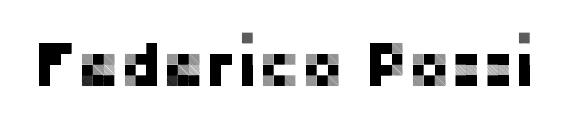
Inter-character spacing is left at the font's built-in metrics. Looks like regular typesetting: each glyph gets only the width it needs. The lettering stays uniformly vertical, giving the passage a roman look. A bare baseline throughout the passage. Observe the absence of serifs on each vertical stroke in this sample.
